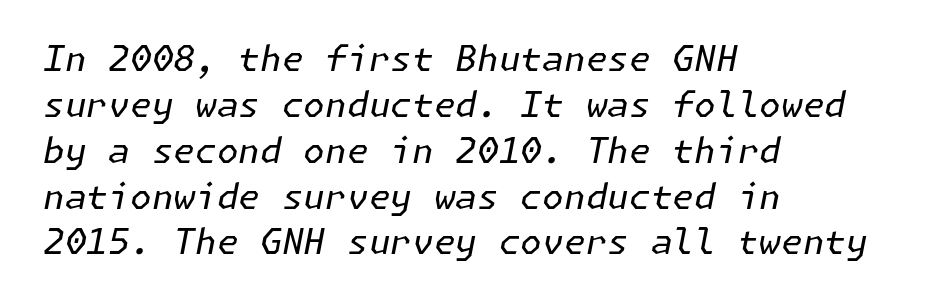
The image shows 35 px regular-weight type, italic (leaning right); set left-aligned, normal line spacing (1.31x), normal letter spacing, not underlined; low stroke contrast and a medium x-height.
